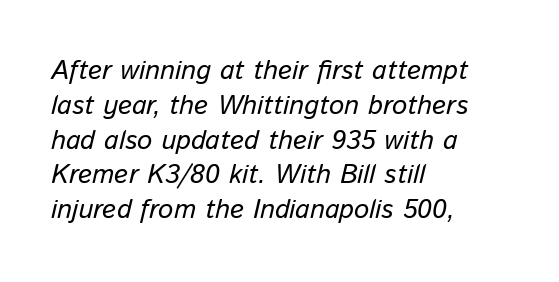
Every character sits at an angle, as italics do. Baseline-to-baseline distance is the conventional proportion of letter height. The horizontal fit of the characters is conventional and even. Descender tails drop into unmarked territory. A student would call this left alignment; a typographer would say flush left, rag right.
